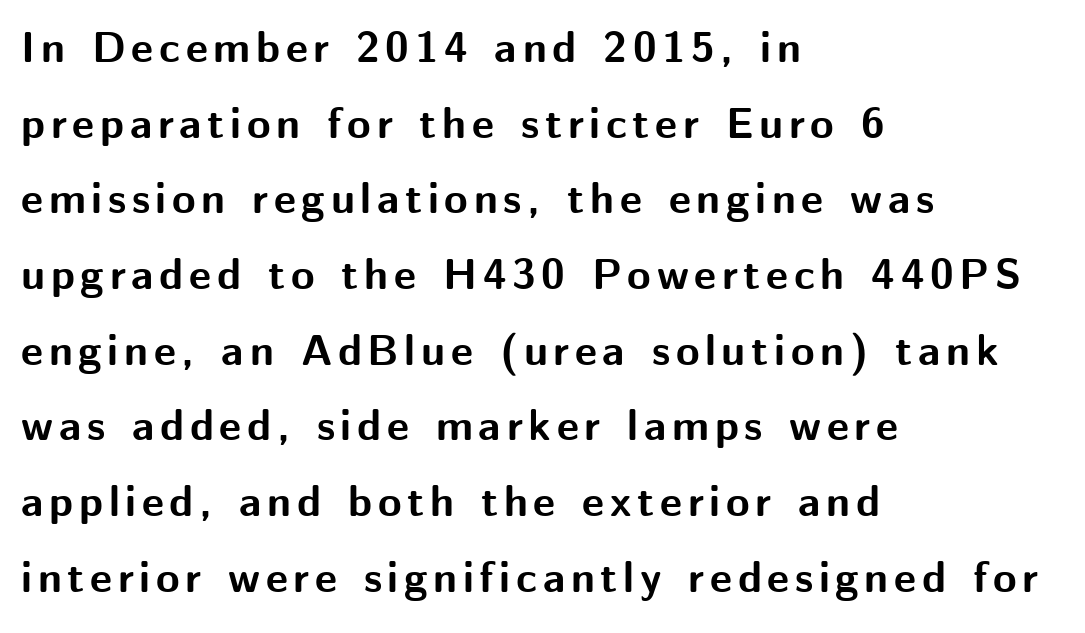
The image shows 43 px bold sans-serif type, upright; set left-aligned, line spacing 1.76x, not underlined; medium stroke contrast and a medium x-height.
